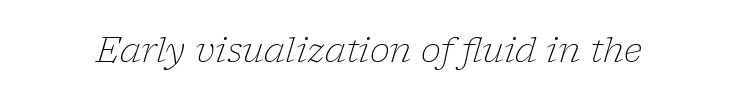
Q: Is the text bold? A: No.
Q: Is the text italic (slanted)? A: Yes, it leans right by about 17 degrees.
Q: Is the typeface a serif or a sans-serif typeface? A: Serif.
Q: Is the text underlined? A: No.
Q: Is the spacing between letters normal or unusually wide? A: Normal.
Q: Width (condensed, normal, or wide)? A: Normal.
Q: Stroke contrast? A: Low.
Q: x-height? A: Medium.
Q: Monospaced? A: No.
